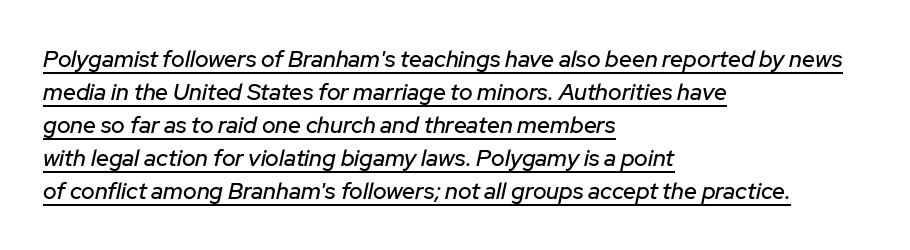
{"italic": "yes", "lean": "right", "slant_degrees": 12, "underline": "yes", "align": "left", "line_spacing": "normal", "line_spacing_ratio": 1.43, "letter_spacing": "normal", "letter_spacing_em": 0.0, "glyph_px": 23}
